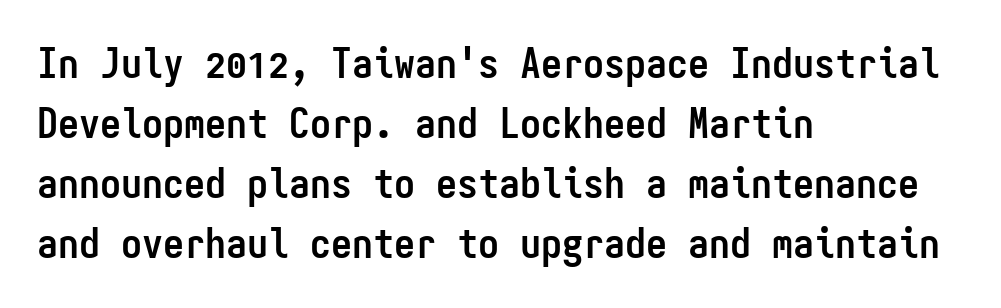
The specimen omits any rule beneath the text block's lines. Stroke thickness is high; the sample reads as a true bold. If you drew a ruler down the left edge, every line would touch it. You could count columns in this text — the font is strictly monospaced. The type is set solid horizontally, with unmodified tracking. The passage shown stacks its lines at a standard gap.
